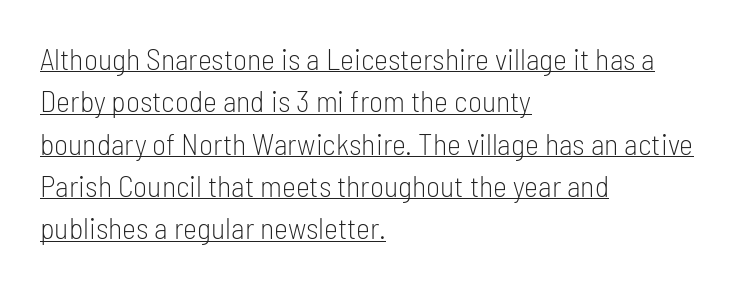
Q: Is the text bold? A: No.
Q: Is the text italic (slanted)? A: No, it is upright.
Q: Is the typeface a serif or a sans-serif typeface? A: Sans-serif.
Q: Is the text underlined? A: Yes.
Q: How is the paragraph aligned? A: Left-aligned.
Q: Is the spacing between letters normal or unusually wide? A: Normal.
Q: Is the spacing between lines tight, normal or loose? A: Normal.
Q: Width (condensed, normal, or wide)? A: Condensed.
Q: Stroke contrast? A: Low.
Q: x-height? A: Medium.
Q: Monospaced? A: No.
